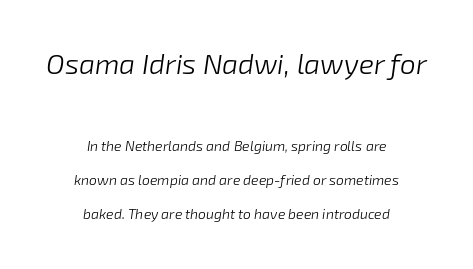
Q: Is the text bold? A: No.
Q: Is the text italic (slanted)? A: Yes, it leans right by about 8 degrees.
Q: Is the text underlined? A: No.
Q: How is the paragraph aligned? A: Centered.
Q: Is the spacing between letters normal or unusually wide? A: Normal.
Q: Is the spacing between lines tight, normal or loose? A: Loose.
Q: Which block of text is set in a larger size, the first (top) or the second (bottom)? A: The first (top) one.
Q: Width (condensed, normal, or wide)? A: Normal.
Q: Stroke contrast? A: Low.
Q: x-height? A: Medium.
Q: Monospaced? A: No.
